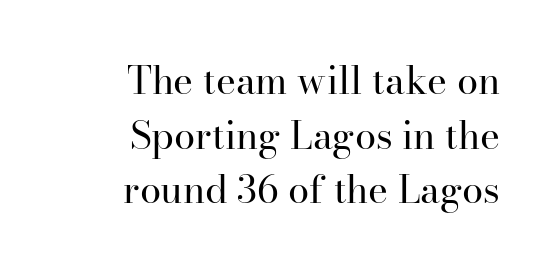
Does the lettering tilt? It doesn't — this is upright. Counters stay open thanks to moderate or lighter strokes. The rendering keeps characters at their native spacing. The string is rendered with underlining switched off. Does the type have serifs? Yes, each stem ends in a small foot.
